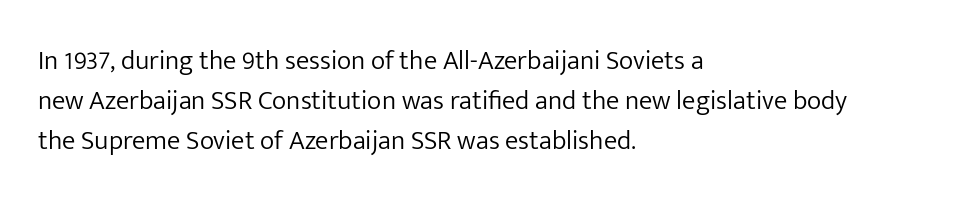
The image shows 27 px text type, upright; set left-aligned, normal line spacing (1.49x), normal letter spacing, not underlined.
